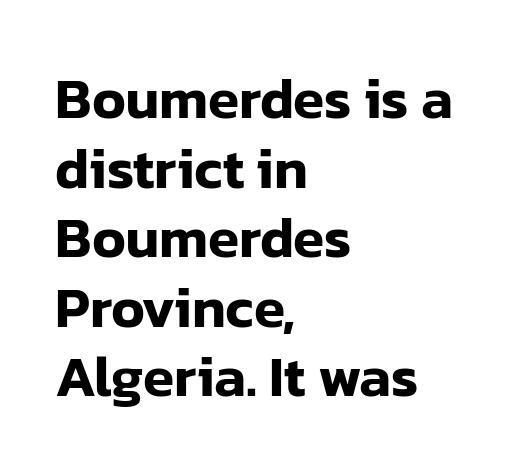
Q: Is the text italic (slanted)? A: No, it is upright.
Q: Is the typeface a serif or a sans-serif typeface? A: Sans-serif.
Q: Is the text underlined? A: No.
Q: How is the paragraph aligned? A: Left-aligned.
Q: Is the spacing between letters normal or unusually wide? A: Normal.
Q: Width (condensed, normal, or wide)? A: Normal.
Q: Stroke contrast? A: Low.
Q: x-height? A: Medium.
Q: Monospaced? A: No.
